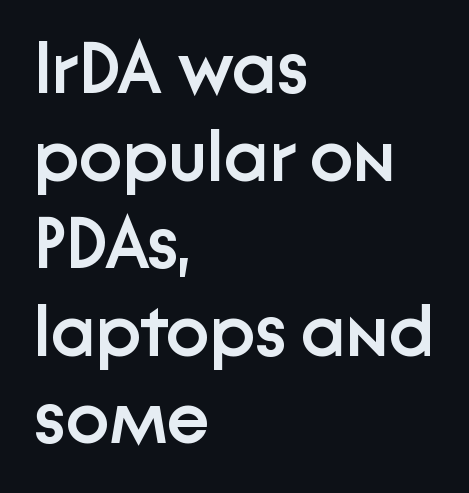
{"serif": "no", "italic": "no", "bold": "semi", "weight": "semibold", "width": "normal", "stroke_contrast": "low", "x_height": "medium", "monospaced": "no", "underline": "no", "align": "left", "line_spacing_ratio": 1.2, "letter_spacing": "normal", "letter_spacing_em": 0.0, "glyph_px": 73}
